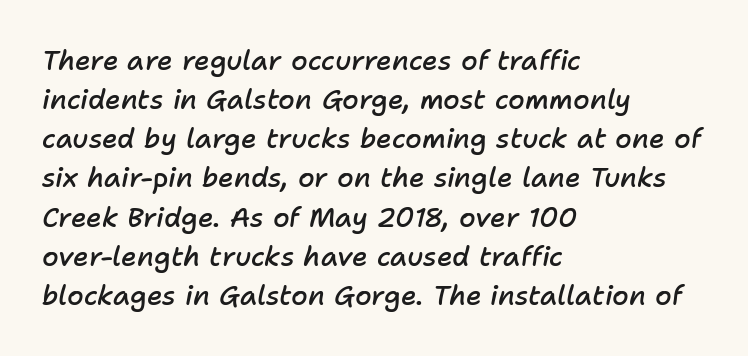
The image shows 27 px text type, italic (leaning right); set left-aligned, normal line spacing (1.45x), normal letter spacing, not underlined.
